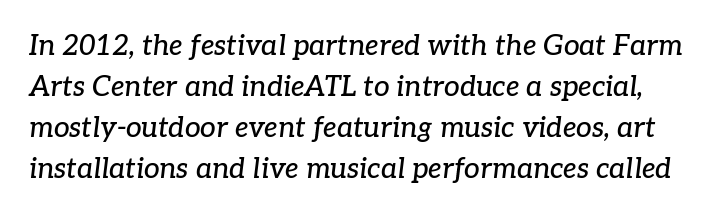
Q: Is the text italic (slanted)? A: Yes, it leans right by about 7 degrees.
Q: Is the typeface a serif or a sans-serif typeface? A: Serif.
Q: Is the text underlined? A: No.
Q: Is the spacing between letters normal or unusually wide? A: Normal.
Q: Is the spacing between lines tight, normal or loose? A: Normal.
Q: Width (condensed, normal, or wide)? A: Normal.
Q: Stroke contrast? A: Low.
Q: x-height? A: Medium.
Q: Monospaced? A: No.
